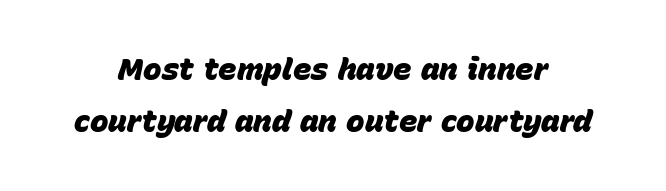
Has an underline been added? It has not. In terms of leading, this rendering sits right in the middle. The tracking reads as untouched default to a designer's eye. Compared with ordinary roman type, these characters are visibly tilted.
